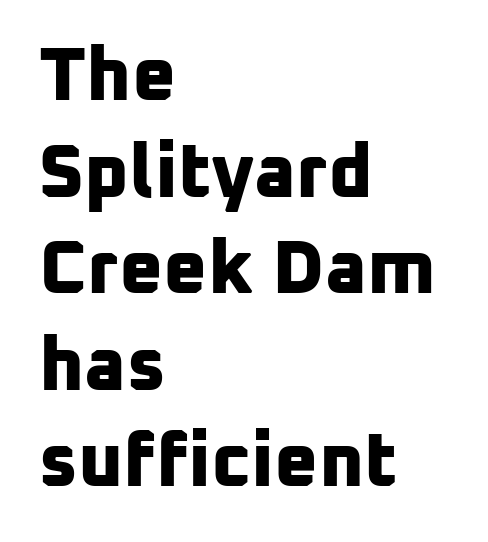
Q: Is the text bold? A: Yes.
Q: Is the typeface a serif or a sans-serif typeface? A: Sans-serif.
Q: Is the text underlined? A: No.
Q: How is the paragraph aligned? A: Left-aligned.
Q: Is the spacing between letters normal or unusually wide? A: Normal.
Q: Is the spacing between lines tight, normal or loose? A: Normal.
Q: Width (condensed, normal, or wide)? A: Normal.
Q: Stroke contrast? A: Low.
Q: x-height? A: Medium.
Q: Monospaced? A: No.
